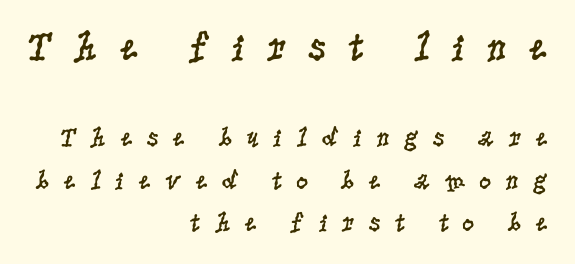
Q: Is the text bold? A: No.
Q: Is the typeface a serif or a sans-serif typeface? A: Serif.
Q: Is the text underlined? A: No.
Q: How is the paragraph aligned? A: Right-aligned.
Q: Is the spacing between letters normal or unusually wide? A: Unusually wide.
Q: Is the spacing between lines tight, normal or loose? A: Normal.
Q: Which block of text is set in a larger size, the first (top) or the second (bottom)? A: The first (top) one.
Q: Width (condensed, normal, or wide)? A: Condensed.
Q: Stroke contrast? A: Low.
Q: x-height? A: Large.
Q: Monospaced? A: No.
